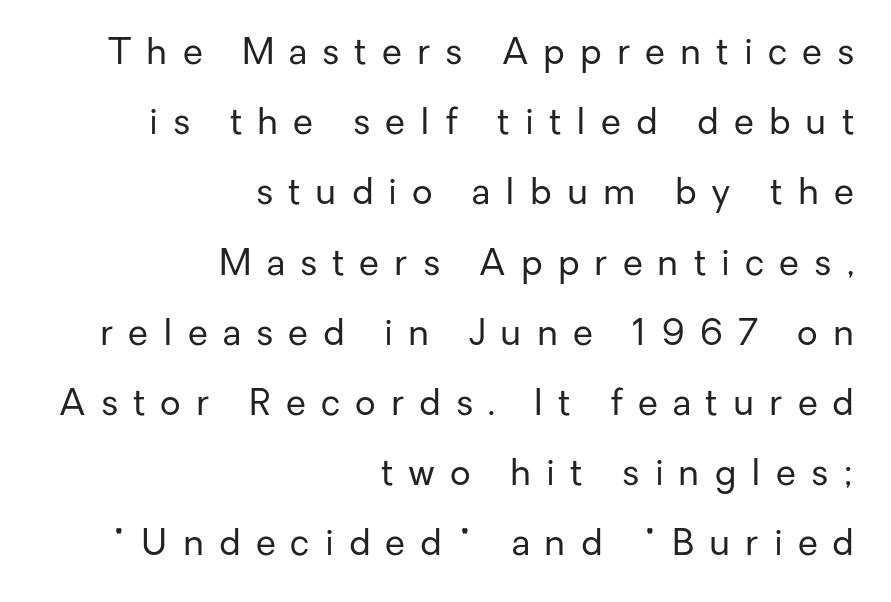
Spacing verdict: proportional, widths tailored to each character. One glance says open: line gaps are wider than usual. Honestly, there is no underline to notice here at all. These lines are composed in type without serifs. The specimen reads as upright at a glance. Glyph-to-glyph distance is far greater than everyday printed text.
